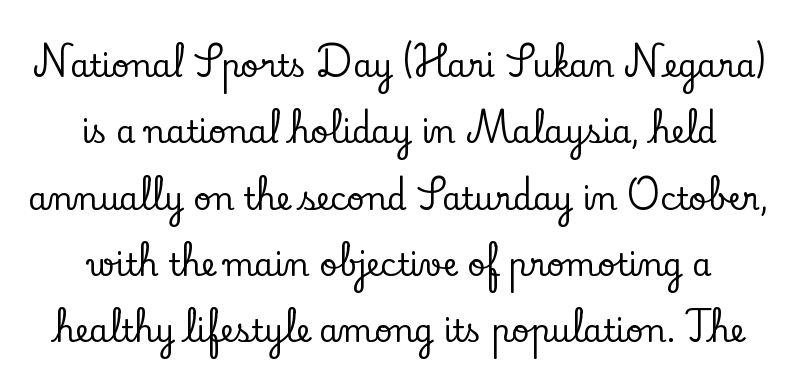
{"serif": "yes", "italic": "no", "width": "normal", "stroke_contrast": "low", "x_height": "small", "monospaced": "no", "underline": "no", "line_spacing": "loose", "line_spacing_ratio": 2.14, "letter_spacing": "normal", "letter_spacing_em": 0.0, "glyph_px": 31}
